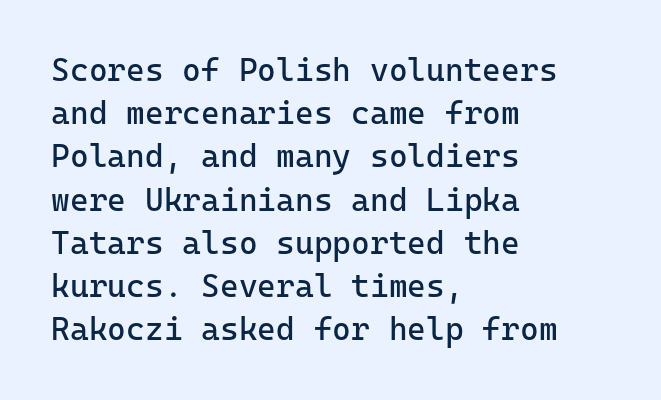
{"serif": "no", "italic": "no", "bold": "no", "weight": "regular", "width": "normal", "stroke_contrast": "low", "x_height": "medium", "monospaced": "yes", "underline": "no", "align": "left", "line_spacing": "normal", "line_spacing_ratio": 1.35, "letter_spacing": "normal", "letter_spacing_em": 0.0, "glyph_px": 32}
